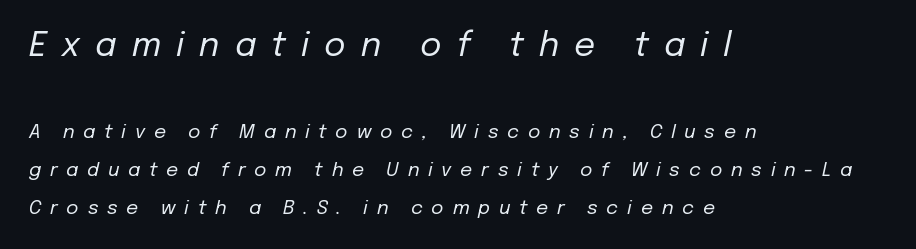
{"italic": "yes", "lean": "right", "slant_degrees": 12, "bold": "no", "weight": "regular", "width": "normal", "stroke_contrast": "low", "x_height": "medium", "monospaced": "no", "underline": "no", "align": "left", "line_spacing": "loose", "line_spacing_ratio": 2.01, "letter_spacing": "wide", "letter_spacing_em": 0.46, "larger_block": "first", "size_ratio": 1.74, "glyph_px": 33}
